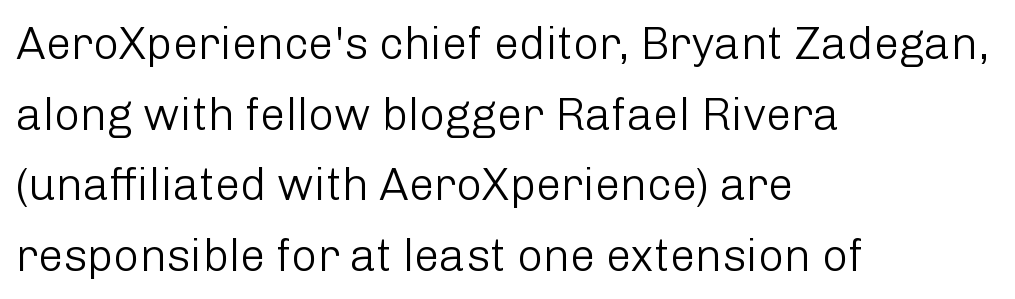
{"serif": "no", "italic": "no", "bold": "no", "weight": "light", "width": "normal", "stroke_contrast": "low", "x_height": "medium", "monospaced": "no", "underline": "no", "align": "left", "line_spacing": "normal", "line_spacing_ratio": 1.57, "letter_spacing": "normal", "letter_spacing_em": 0.0, "glyph_px": 45}
